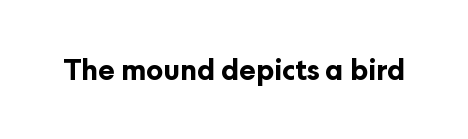
{"serif": "no", "italic": "no", "bold": "yes", "weight": "bold", "width": "normal", "stroke_contrast": "low", "x_height": "medium", "monospaced": "no", "underline": "no", "letter_spacing": "normal", "letter_spacing_em": 0.0, "glyph_px": 28}
